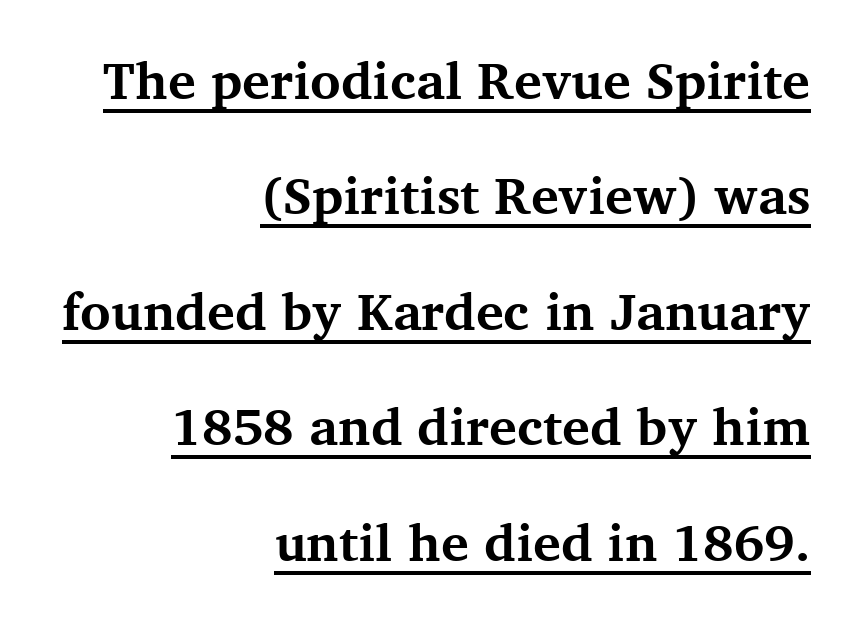
Q: Is the text bold? A: Yes.
Q: Is the text italic (slanted)? A: No, it is upright.
Q: Is the typeface a serif or a sans-serif typeface? A: Serif.
Q: Is the text underlined? A: Yes.
Q: How is the paragraph aligned? A: Right-aligned.
Q: Is the spacing between letters normal or unusually wide? A: Normal.
Q: Is the spacing between lines tight, normal or loose? A: Loose.
Q: Width (condensed, normal, or wide)? A: Normal.
Q: Stroke contrast? A: Medium.
Q: x-height? A: Medium.
Q: Monospaced? A: No.
